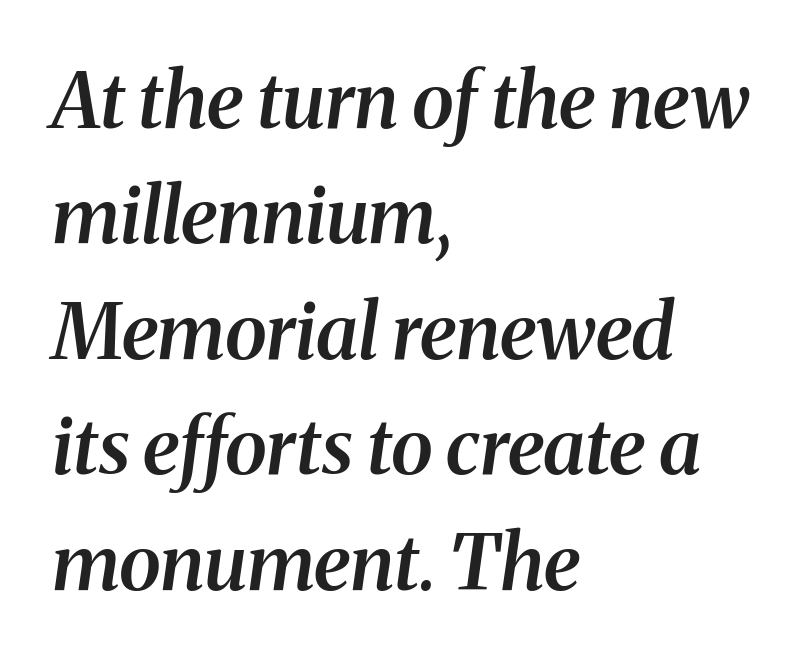
Proportional: the letters do not fall into vertical columns. Looking at the ascenders, they clearly lean. The passage shown is not underscored anywhere. A somewhat darkened texture: the type is semibold rather than bold. Visually the block forms a straight wall on the left and a jagged coastline on the right. Standard letterfit; no display-style spreading of the glyphs.
